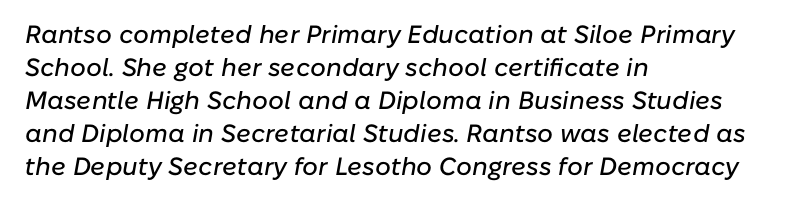
Emphasis-style slanted type is in use. Words float on clear page, feet unadorned. Caption: standard tracking, unaltered. The text block is weighted toward the left margin, trailing off unevenly rightward.
